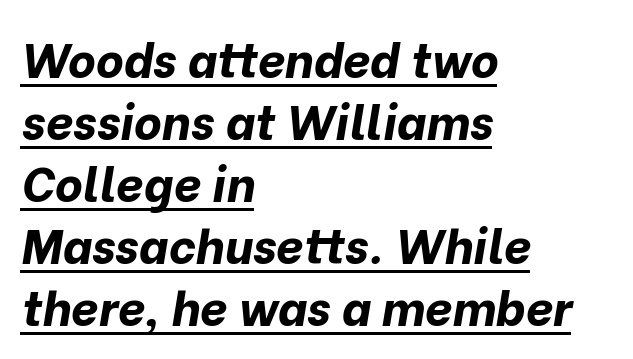
{"italic": "yes", "lean": "right", "slant_degrees": 10, "bold": "yes", "weight": "bold", "width": "normal", "stroke_contrast": "low", "x_height": "medium", "monospaced": "no", "underline": "yes", "align": "left", "line_spacing": "normal", "line_spacing_ratio": 1.29, "letter_spacing": "normal", "letter_spacing_em": 0.0, "glyph_px": 48}
